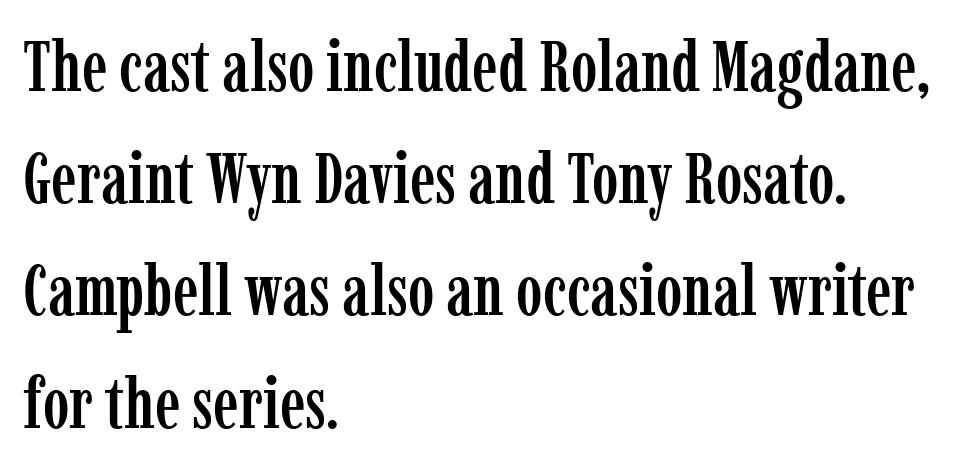
Q: Is the text italic (slanted)? A: No, it is upright.
Q: Is the typeface a serif or a sans-serif typeface? A: Serif.
Q: Is the text underlined? A: No.
Q: How is the paragraph aligned? A: Left-aligned.
Q: Is the spacing between letters normal or unusually wide? A: Normal.
Q: Is the spacing between lines tight, normal or loose? A: Normal.
Q: Width (condensed, normal, or wide)? A: Condensed.
Q: Stroke contrast? A: Low.
Q: x-height? A: Medium.
Q: Monospaced? A: No.
